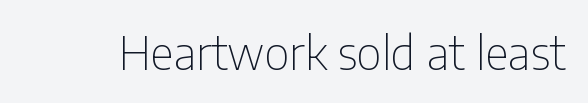
Q: Is the text bold? A: No.
Q: Is the text italic (slanted)? A: No, it is upright.
Q: Is the typeface a serif or a sans-serif typeface? A: Sans-serif.
Q: Is the text underlined? A: No.
Q: Is the spacing between letters normal or unusually wide? A: Normal.
Q: Width (condensed, normal, or wide)? A: Condensed.
Q: Stroke contrast? A: Low.
Q: x-height? A: Medium.
Q: Monospaced? A: No.
